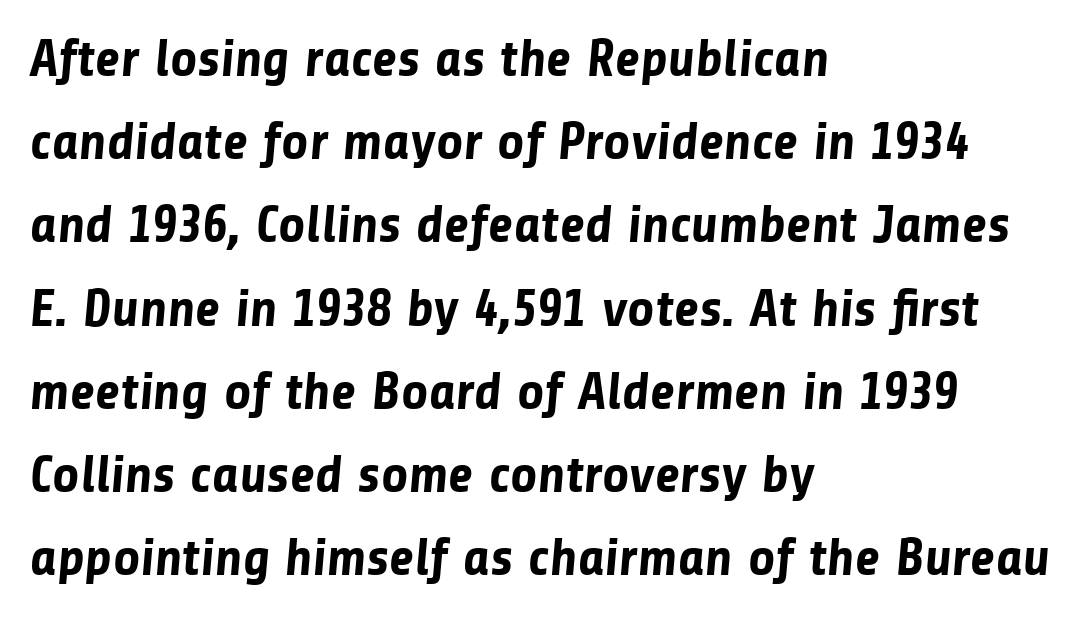
{"serif": "no", "bold": "yes", "weight": "bold", "width": "normal", "stroke_contrast": "low", "x_height": "medium", "monospaced": "no", "underline": "no", "align": "left", "line_spacing": "normal", "line_spacing_ratio": 1.57, "letter_spacing": "normal", "letter_spacing_em": 0.0, "glyph_px": 53}
